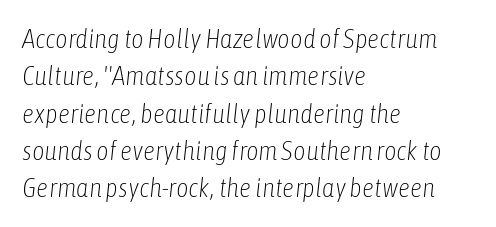
Q: Is the text bold? A: No.
Q: Is the text italic (slanted)? A: Yes, it leans right by about 6 degrees.
Q: Is the text underlined? A: No.
Q: How is the paragraph aligned? A: Left-aligned.
Q: Is the spacing between letters normal or unusually wide? A: Normal.
Q: Is the spacing between lines tight, normal or loose? A: Normal.
